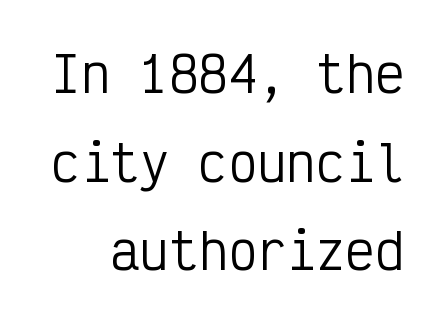
{"serif": "no", "italic": "no", "bold": "no", "weight": "regular", "width": "condensed", "stroke_contrast": "low", "x_height": "medium", "monospaced": "yes", "underline": "no", "line_spacing_ratio": 1.81, "letter_spacing": "normal", "letter_spacing_em": 0.0, "glyph_px": 49}
